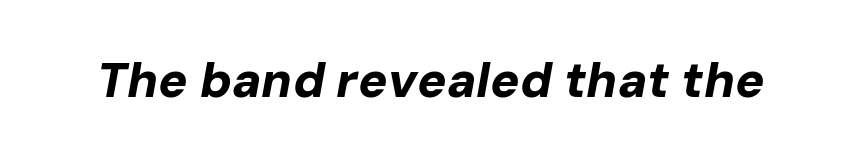
Unmarked baselines from the first word to the last. In terms of letterspacing, this is plain default setting. The face used here is proportionally spaced, like ordinary book or web type. The typography opts for an oblique posture over an upright one. Is the type bold? Yes — the strokes are clearly thick and heavy.
